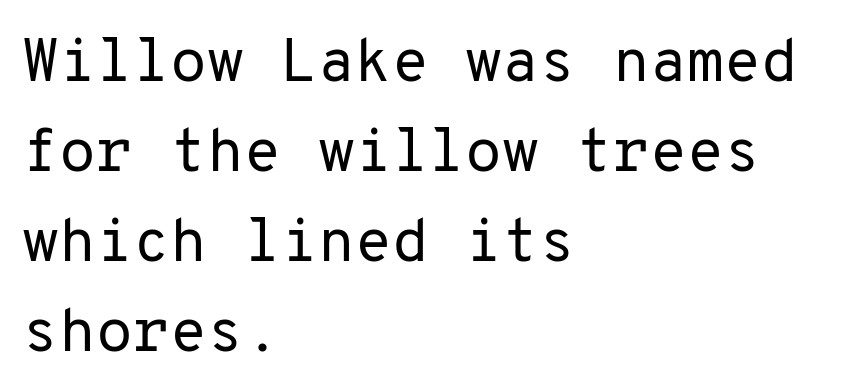
{"serif": "no", "italic": "no", "bold": "no", "weight": "regular", "width": "normal", "stroke_contrast": "low", "x_height": "medium", "monospaced": "yes", "underline": "no", "align": "left", "line_spacing": "normal", "line_spacing_ratio": 1.5, "letter_spacing": "normal", "letter_spacing_em": 0.0, "glyph_px": 60}
